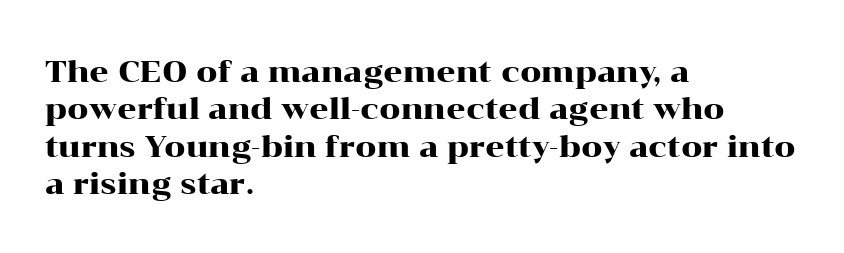
Classification — serif. Check under the words: just untouched page. Posture: upright roman. Think of a printed novel: that variable character pitch is what you see here.
